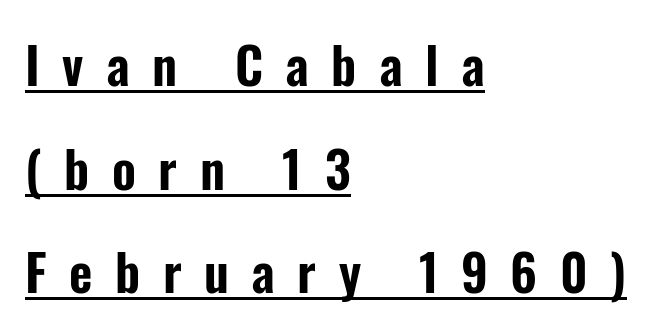
{"serif": "no", "italic": "no", "width": "condensed", "stroke_contrast": "low", "x_height": "medium", "monospaced": "no", "underline": "yes", "align": "left", "line_spacing": "loose", "line_spacing_ratio": 2.03, "letter_spacing": "wide", "letter_spacing_em": 0.44, "glyph_px": 51}
